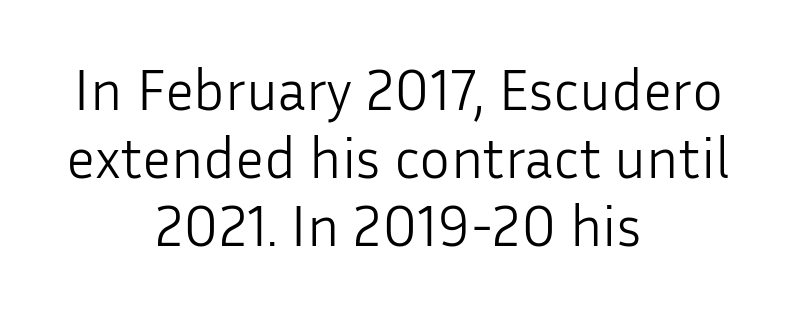
Glance below the letters and you will spot only blank space. Which margin do the lines hug? Neither — every line sits in the middle. The typography opts for an upright posture over an oblique one. Does the type have serifs? No, each stem ends abruptly.
